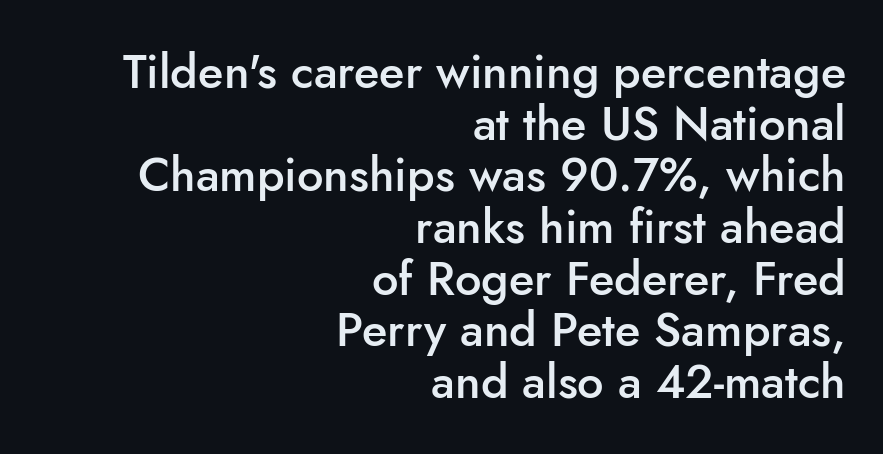
{"serif": "no", "italic": "no", "bold": "semi", "weight": "semibold", "width": "normal", "stroke_contrast": "low", "x_height": "small", "monospaced": "no", "underline": "no", "align": "right", "line_spacing": "tight", "line_spacing_ratio": 1.1, "letter_spacing": "normal", "letter_spacing_em": 0.0, "glyph_px": 47}
